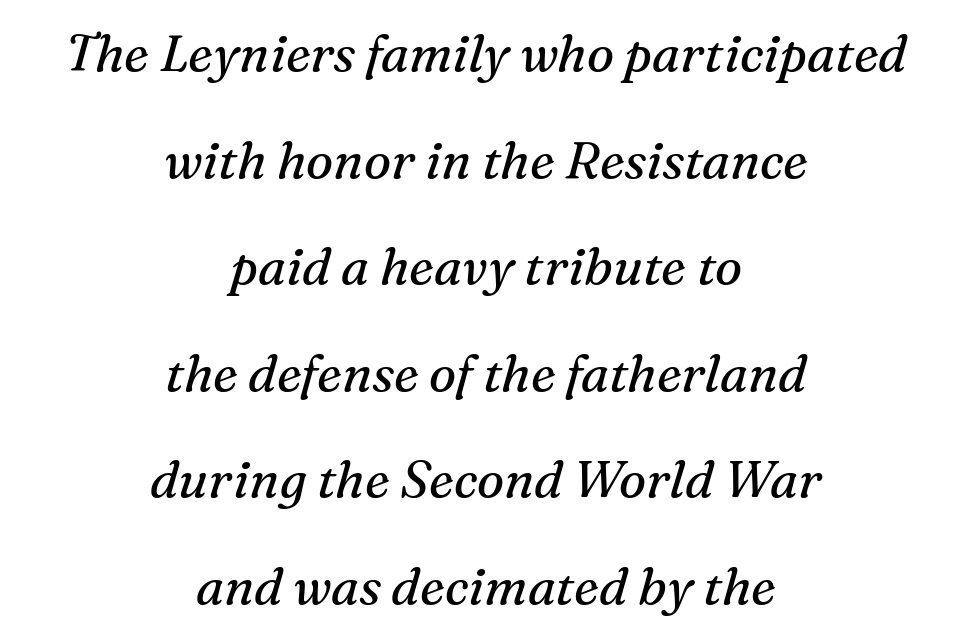
{"serif": "yes", "italic": "yes", "lean": "right", "slant_degrees": 16, "bold": "no", "weight": "regular", "width": "normal", "stroke_contrast": "medium", "x_height": "medium", "monospaced": "no", "underline": "no", "align": "center", "line_spacing": "loose", "line_spacing_ratio": 2.09, "letter_spacing": "normal", "letter_spacing_em": 0.0, "glyph_px": 51}
